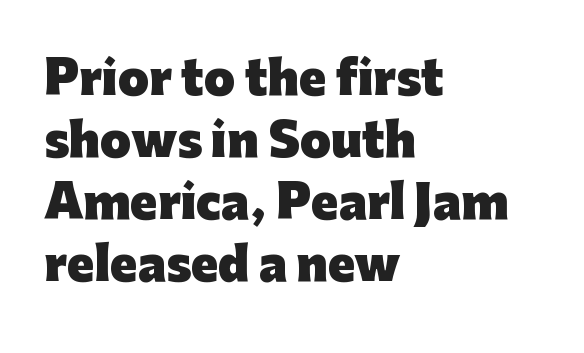
Q: Is the text bold? A: Yes.
Q: Is the text italic (slanted)? A: No, it is upright.
Q: Is the typeface a serif or a sans-serif typeface? A: Sans-serif.
Q: Is the text underlined? A: No.
Q: How is the paragraph aligned? A: Left-aligned.
Q: Is the spacing between letters normal or unusually wide? A: Normal.
Q: Is the spacing between lines tight, normal or loose? A: Normal.
Q: Width (condensed, normal, or wide)? A: Normal.
Q: Stroke contrast? A: Low.
Q: x-height? A: Medium.
Q: Monospaced? A: No.
